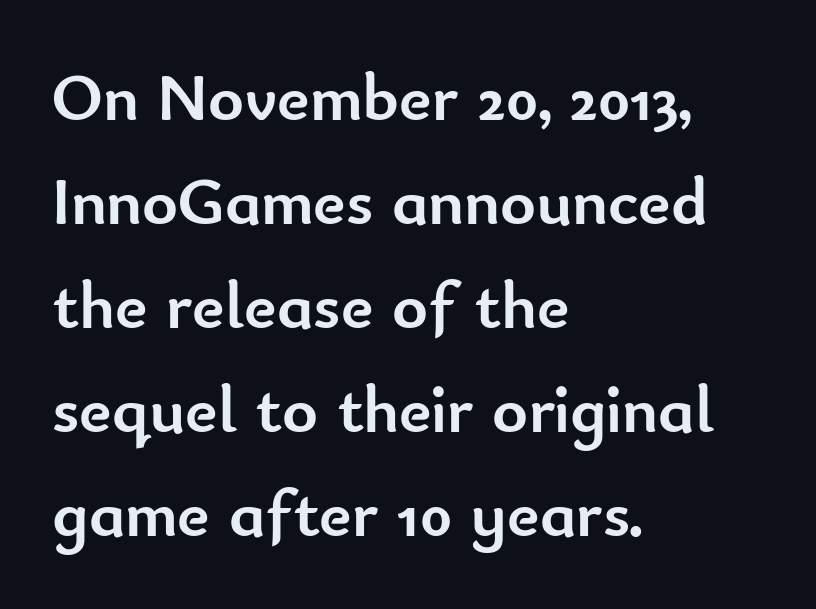
Q: Is the text bold? A: Yes.
Q: Is the text italic (slanted)? A: No, it is upright.
Q: Is the typeface a serif or a sans-serif typeface? A: Sans-serif.
Q: Is the text underlined? A: No.
Q: How is the paragraph aligned? A: Left-aligned.
Q: Is the spacing between letters normal or unusually wide? A: Normal.
Q: Is the spacing between lines tight, normal or loose? A: Normal.
Q: Width (condensed, normal, or wide)? A: Normal.
Q: Stroke contrast? A: Low.
Q: x-height? A: Small.
Q: Monospaced? A: No.
